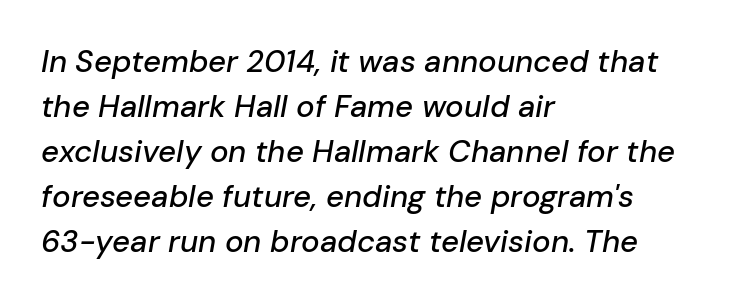
The image shows 31 px text type, italic (leaning right); set left-aligned, normal line spacing (1.45x), normal letter spacing, not underlined; low stroke contrast and a medium x-height.
